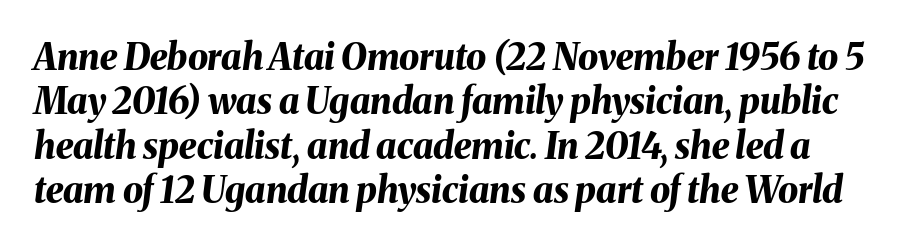
Is the type bold? Yes — the strokes are clearly thick and heavy. The passage shown has conventional tracking throughout. Descenders are the only things crossing below the line. This sample has the flowing, uneven cadence of proportional lettering. Characters are canted at an angle relative to the baseline's perpendicular.
